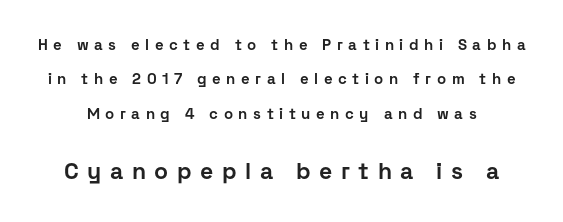
Q: Is the text bold? A: Yes.
Q: Is the text italic (slanted)? A: No, it is upright.
Q: Is the text underlined? A: No.
Q: Is the spacing between letters normal or unusually wide? A: Unusually wide.
Q: Is the spacing between lines tight, normal or loose? A: Loose.
Q: Which block of text is set in a larger size, the first (top) or the second (bottom)? A: The second (bottom) one.
